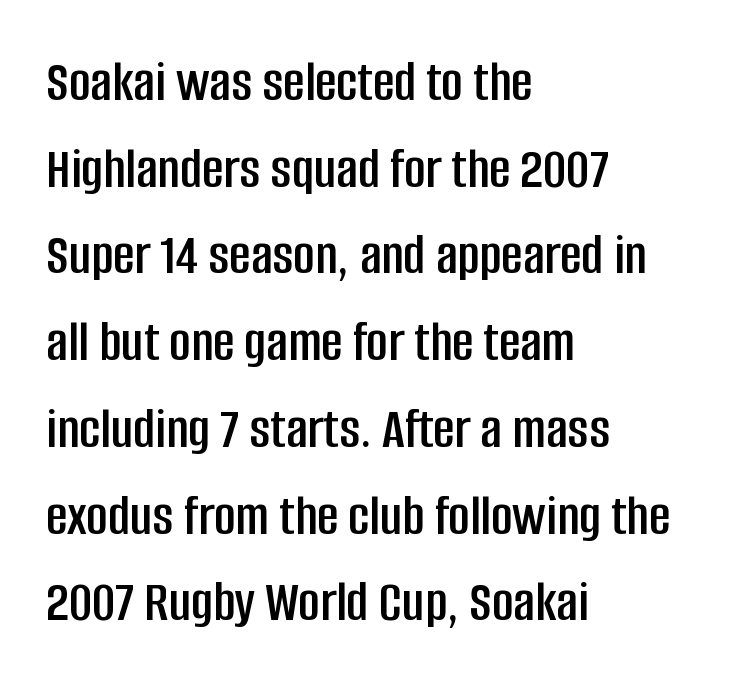
Q: Is the text italic (slanted)? A: No, it is upright.
Q: Is the typeface a serif or a sans-serif typeface? A: Sans-serif.
Q: Is the text underlined? A: No.
Q: How is the paragraph aligned? A: Left-aligned.
Q: Is the spacing between letters normal or unusually wide? A: Normal.
Q: Is the spacing between lines tight, normal or loose? A: Normal.
Q: Width (condensed, normal, or wide)? A: Condensed.
Q: Stroke contrast? A: Low.
Q: x-height? A: Large.
Q: Monospaced? A: No.
